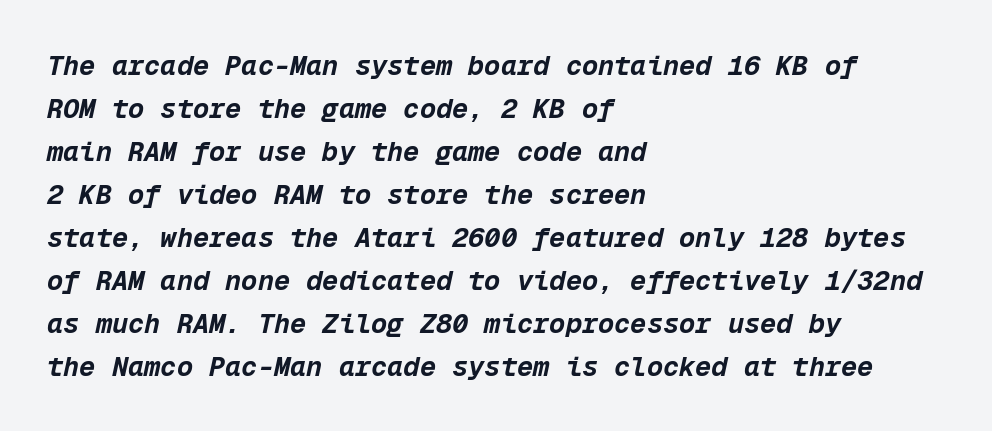
{"italic": "yes", "lean": "right", "slant_degrees": 12, "bold": "yes", "underline": "no", "align": "left", "line_spacing": "normal", "line_spacing_ratio": 1.59, "letter_spacing": "normal", "letter_spacing_em": 0.0, "glyph_px": 27}
